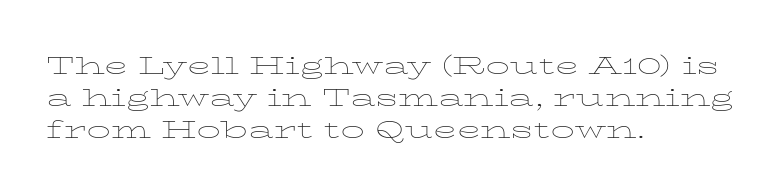
The image shows 24 px text type, upright; set left-aligned, normal line spacing (1.34x), normal letter spacing, not underlined.
